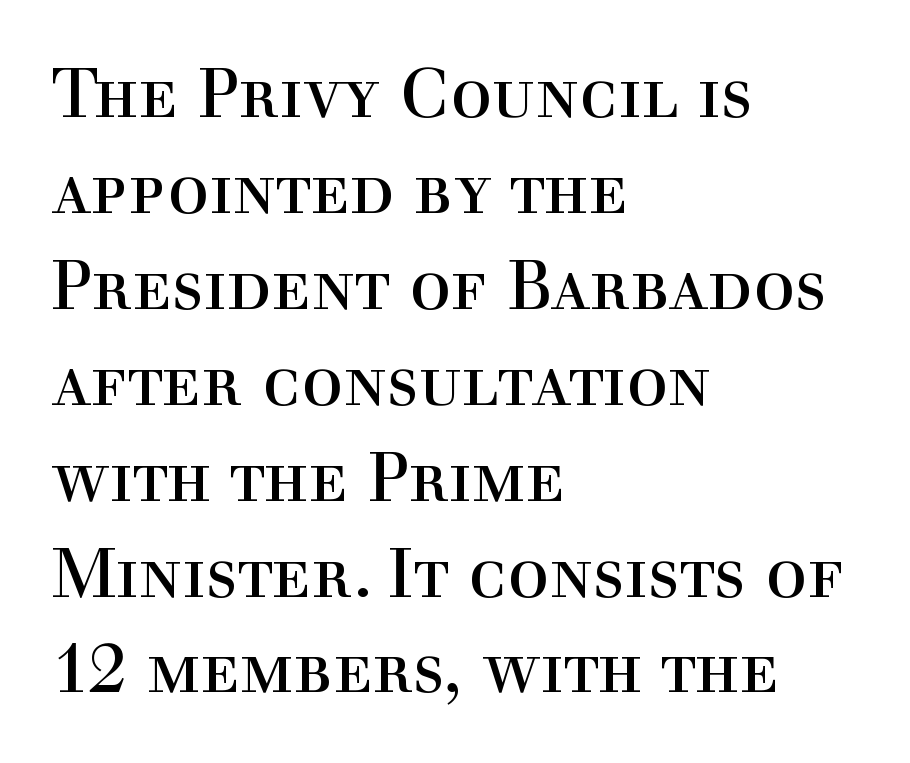
This rendering employs a face with finishing strokes, i.e., a serif. The specimen omits any rule beneath the text block's lines. Italic: no, the glyphs are upright roman. The rendering keeps characters at their native spacing. Rows of type keep a routine distance in the vertical direction.
